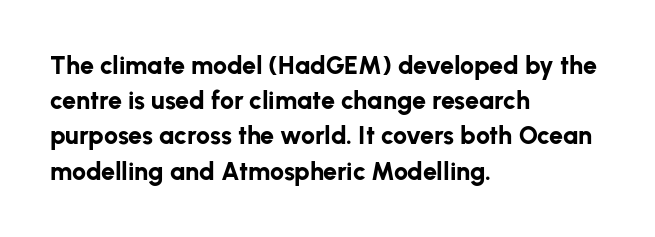
The image shows 25 px bold type, upright; set left-aligned, normal line spacing (1.41x), normal letter spacing, not underlined.
